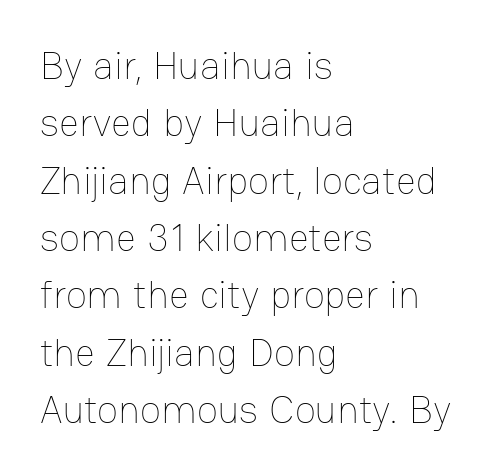
Ink coverage per letter is moderate at most. Words appear dense and cohesive because spacing is normal. Posture: straight, roman, zero tilt. Whoever set this chose a conventional vertical rhythm. In CSS terms this would be text-align: left. Plain, unruled lines of type.
